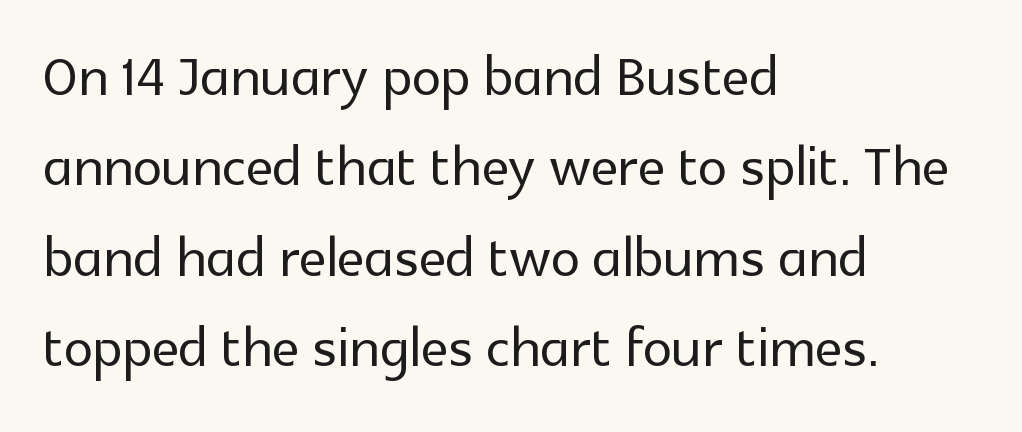
Q: Is the text italic (slanted)? A: No, it is upright.
Q: Is the typeface a serif or a sans-serif typeface? A: Sans-serif.
Q: Is the text underlined? A: No.
Q: How is the paragraph aligned? A: Left-aligned.
Q: Is the spacing between letters normal or unusually wide? A: Normal.
Q: Width (condensed, normal, or wide)? A: Normal.
Q: x-height? A: Medium.
Q: Monospaced? A: No.
